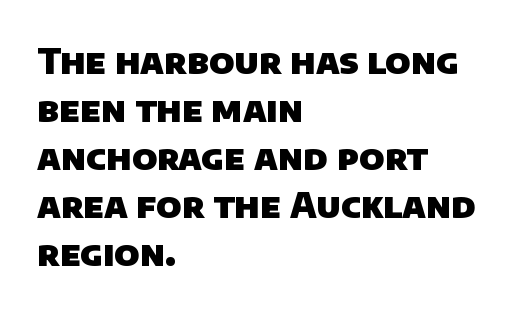
Q: Is the text bold? A: Yes.
Q: Is the typeface a serif or a sans-serif typeface? A: Sans-serif.
Q: Is the text underlined? A: No.
Q: How is the paragraph aligned? A: Left-aligned.
Q: Is the spacing between letters normal or unusually wide? A: Normal.
Q: Is the spacing between lines tight, normal or loose? A: Normal.
Q: Width (condensed, normal, or wide)? A: Normal.
Q: Stroke contrast? A: Low.
Q: x-height? A: Large.
Q: Monospaced? A: No.
